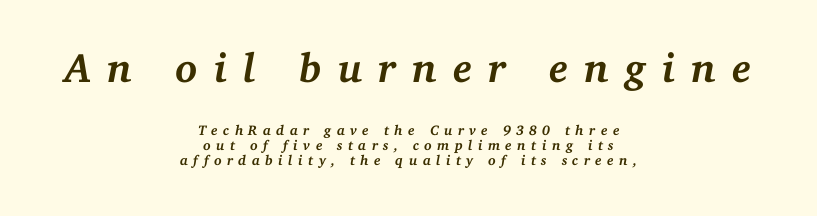
Summary of weight: heavy, a full bold. The leading is snug, giving the passage a crowded texture. Examine the stroke ends and you'll spot serifs. The passage shown is typed in a proportional face where columns would drift. The block sitting higher on the canvas is the one with enlarged characters. Emphasis-style slanted type is in use.
